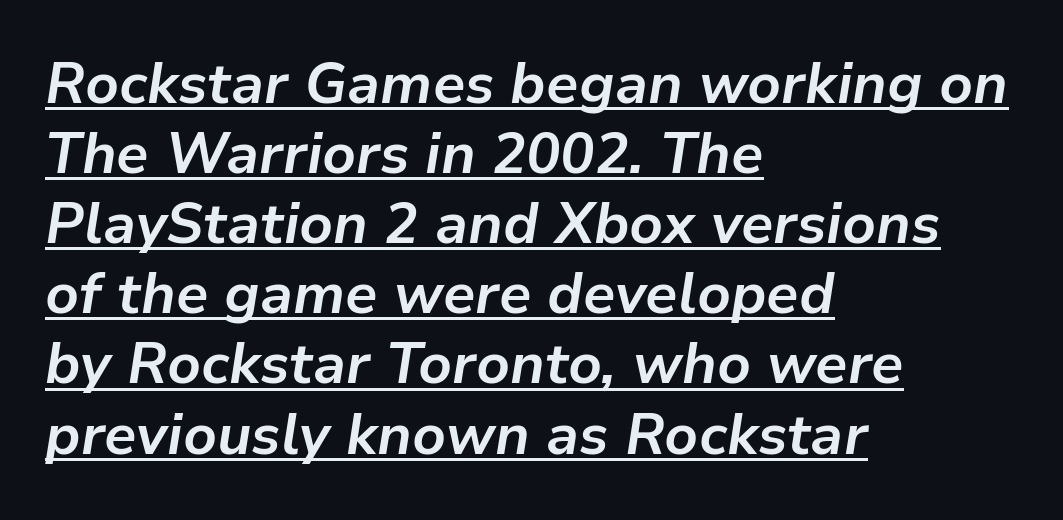
Q: Is the text bold? A: Yes.
Q: Is the text italic (slanted)? A: Yes, it leans right by about 9 degrees.
Q: Is the text underlined? A: Yes.
Q: How is the paragraph aligned? A: Left-aligned.
Q: Is the spacing between letters normal or unusually wide? A: Normal.
Q: Width (condensed, normal, or wide)? A: Normal.
Q: Stroke contrast? A: Low.
Q: x-height? A: Medium.
Q: Monospaced? A: No.
